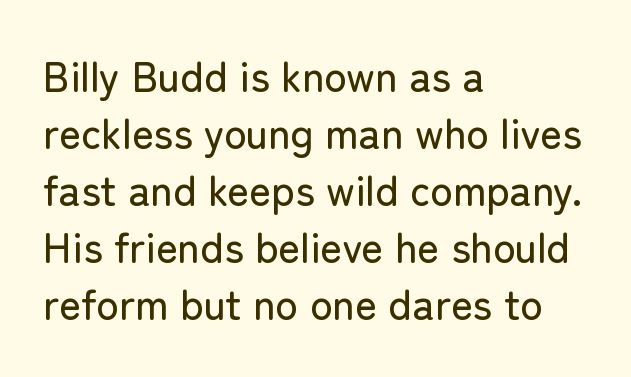
Compared with typical paragraphs, the rows here are spaced about the same. The letters carry no serifs — their stems end cleanly without finishing strokes. Spacing verdict: proportional, widths tailored to each character. The letters stand straight up with perfectly vertical stems. Letter spacing: default. The area under the type is left untouched.
